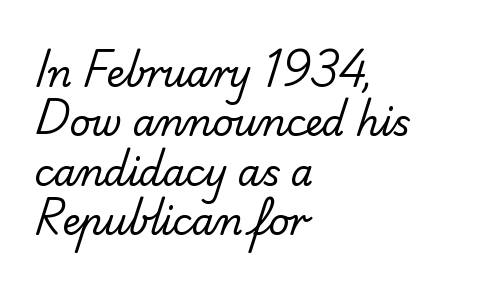
{"serif": "no", "bold": "no", "weight": "regular", "width": "normal", "stroke_contrast": "low", "x_height": "small", "monospaced": "no", "underline": "no", "align": "left", "line_spacing": "normal", "line_spacing_ratio": 1.37, "letter_spacing": "normal", "letter_spacing_em": 0.0, "glyph_px": 36}
